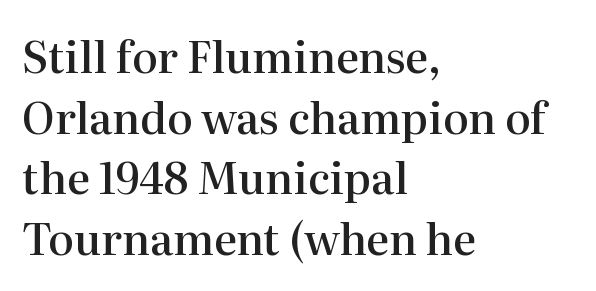
The image shows 43 px semibold serif type, upright; set left-aligned, normal line spacing (1.41x), normal letter spacing, not underlined; high stroke contrast and a medium x-height.
